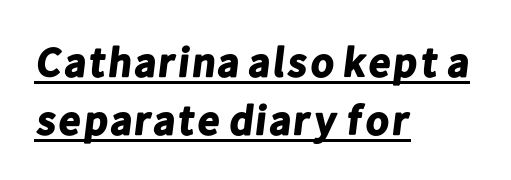
You could call the tracking neutral — neither tight nor loose. Look at the bottom of the vertical strokes: they stop flat, with no serifs. A typographer would call this underscored text. Varying glyph widths throughout — classic text-font behaviour. One-word summary of the alignment: left.
